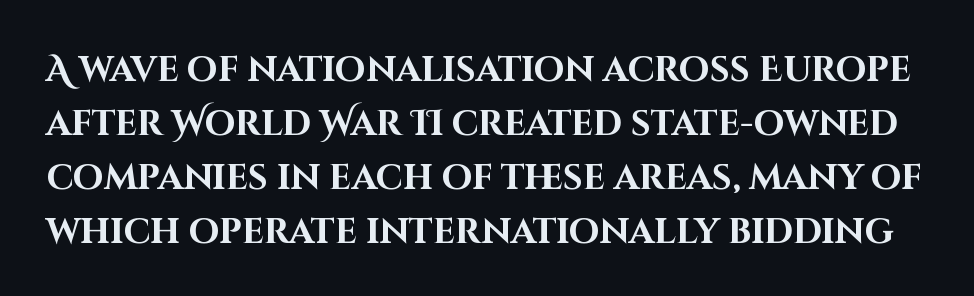
The image shows 35 px bold sans-serif type, upright; set normal line spacing (1.54x), normal letter spacing, not underlined; high stroke contrast and a large x-height.
